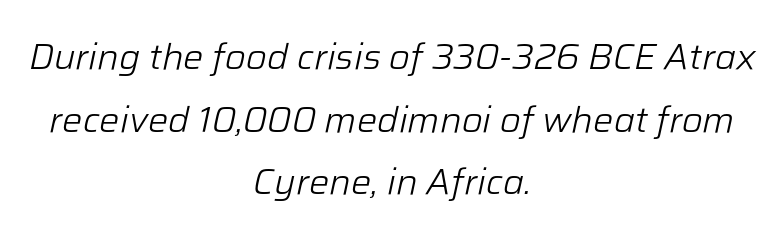
The image shows 36 px light type, italic (leaning right); set centered, line spacing 1.74x, normal letter spacing, not underlined; low stroke contrast and a medium x-height.
